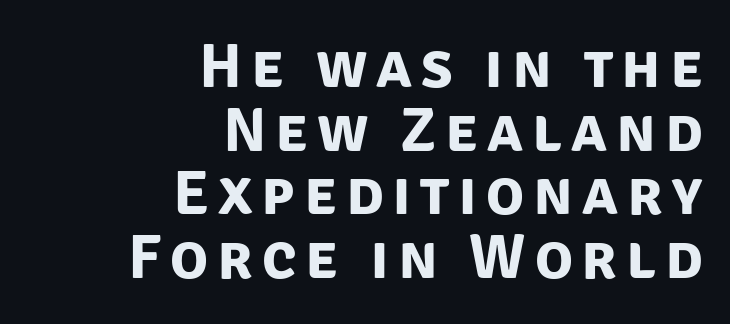
Q: Is the text bold? A: Yes.
Q: Is the typeface a serif or a sans-serif typeface? A: Sans-serif.
Q: Is the text underlined? A: No.
Q: How is the paragraph aligned? A: Right-aligned.
Q: Is the spacing between lines tight, normal or loose? A: Tight.
Q: Width (condensed, normal, or wide)? A: Normal.
Q: Stroke contrast? A: Low.
Q: x-height? A: Large.
Q: Monospaced? A: No.
